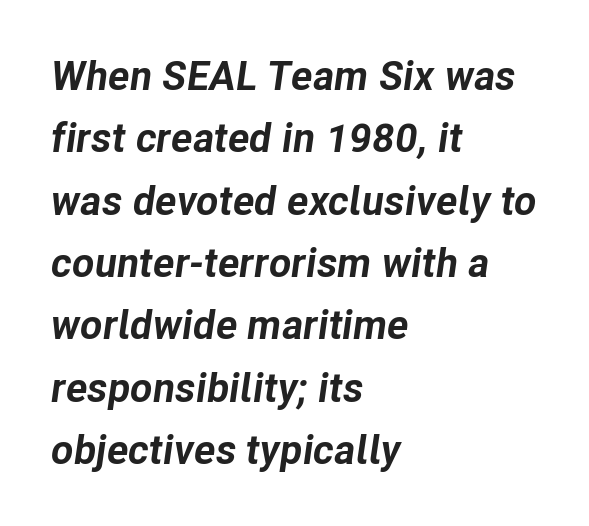
{"italic": "yes", "lean": "right", "slant_degrees": 8, "bold": "yes", "weight": "bold", "width": "normal", "stroke_contrast": "low", "x_height": "medium", "monospaced": "no", "underline": "no", "align": "left", "line_spacing": "normal", "line_spacing_ratio": 1.52, "letter_spacing": "normal", "letter_spacing_em": 0.0, "glyph_px": 41}
